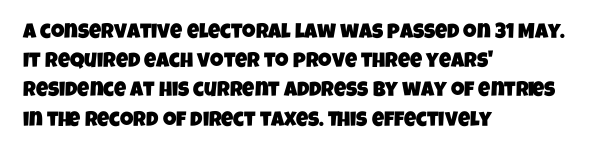
{"underline": "no", "align": "left", "line_spacing": "normal", "line_spacing_ratio": 1.39, "letter_spacing": "normal", "letter_spacing_em": 0.0, "glyph_px": 21}
